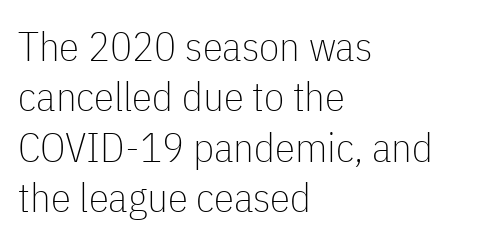
The image shows 41 px thin, condensed sans-serif type, upright; set left-aligned, line spacing 1.23x, normal letter spacing, not underlined; low stroke contrast and a medium x-height.
